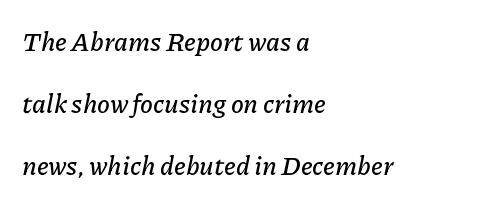
The image shows 26 px text type, italic (leaning right); set left-aligned, loose line spacing (2.38x), normal letter spacing, not underlined.
